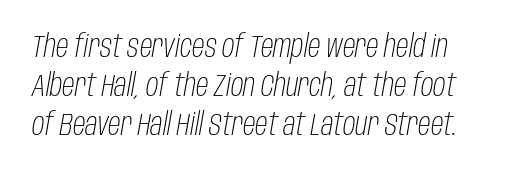
A typesetter would call this proportional, since set widths differ per character. The passage shown leans; its letterforms are oblique. Leading: standard. Compared with typical body copy, the letter spacing here is the same. The zone under the glyphs is completely vacant.
